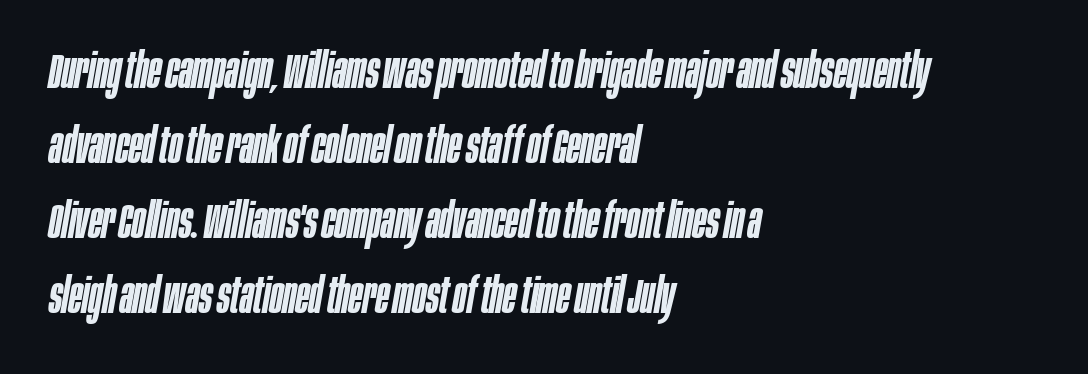
Q: Is the text bold? A: Semi-bold.
Q: Is the text italic (slanted)? A: Yes, it leans right by about 10 degrees.
Q: Is the text underlined? A: No.
Q: How is the paragraph aligned? A: Left-aligned.
Q: Is the spacing between letters normal or unusually wide? A: Normal.
Q: Is the spacing between lines tight, normal or loose? A: Normal.
Q: Width (condensed, normal, or wide)? A: Condensed.
Q: Stroke contrast? A: Low.
Q: x-height? A: Large.
Q: Monospaced? A: No.
